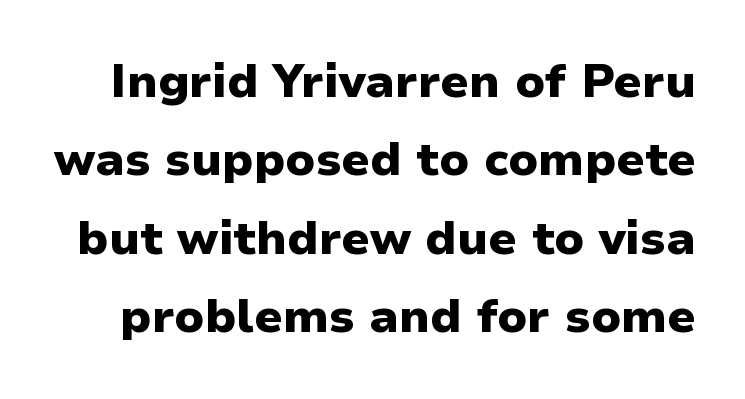
The image shows 47 px heavy sans-serif type, upright; set normal line spacing (1.67x), normal letter spacing, not underlined; low stroke contrast and a medium x-height.
